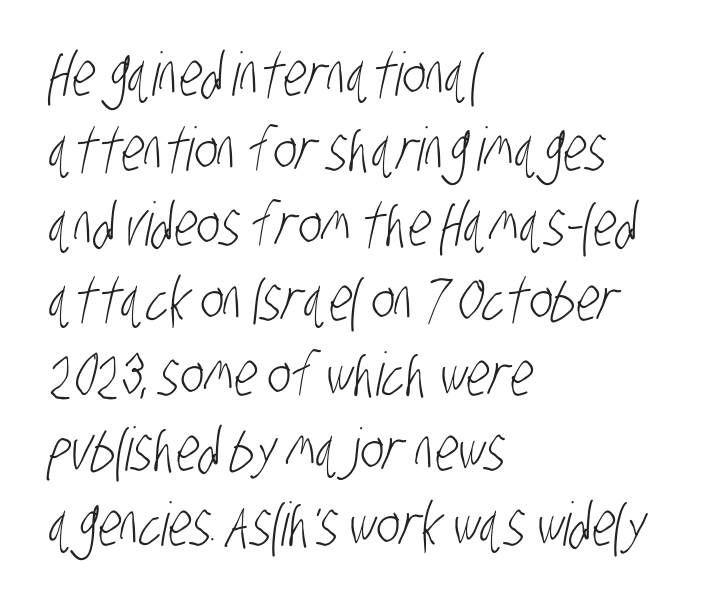
Rule under the text: the space is simply empty. A typesetter would call this proportional, since set widths differ per character. In CSS terms this would be text-align: left. Vertically, the passage feels balanced, rows spaced as you'd expect.
